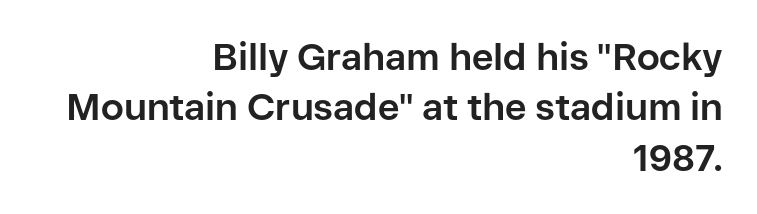
{"serif": "no", "italic": "no", "bold": "yes", "weight": "bold", "width": "normal", "stroke_contrast": "low", "x_height": "medium", "monospaced": "no", "underline": "no", "align": "right", "line_spacing": "normal", "line_spacing_ratio": 1.36, "letter_spacing": "normal", "letter_spacing_em": 0.0, "glyph_px": 37}
